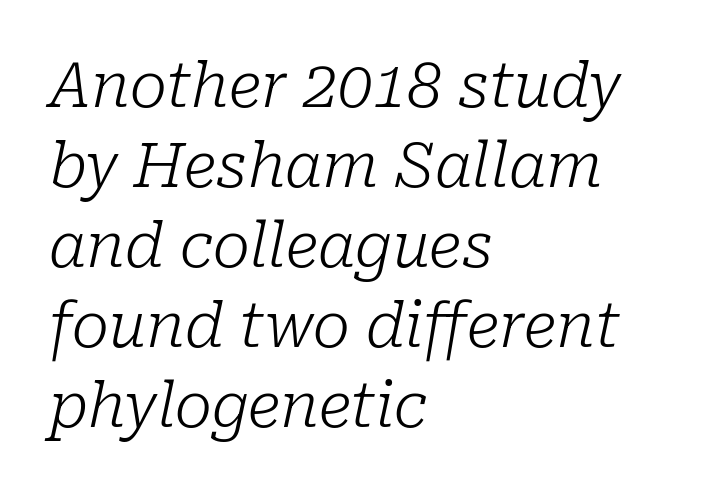
Clear beneath every line of the passage. A typesetter would label this face a serif. Yep, that's italic — everything's leaning. Do the characters align in a grid? No, the font is proportional. This is not heavy type; no bold has been used.
